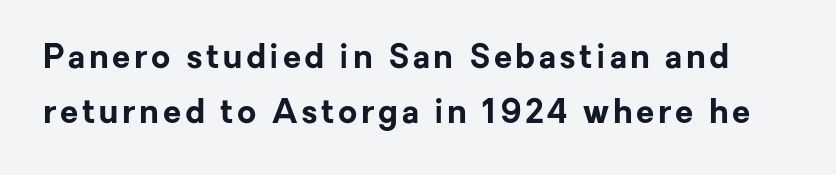
The image shows 33 px bold sans-serif type, upright; set normal line spacing (1.66x), not underlined; low stroke contrast and a medium x-height.
